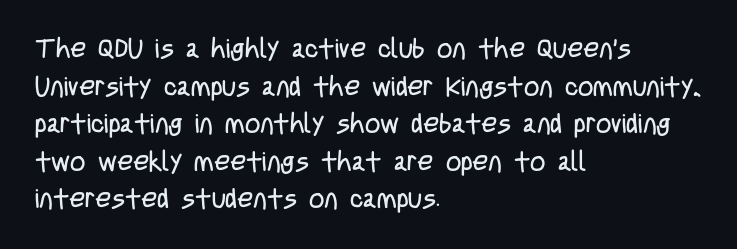
Q: Is the text bold? A: No.
Q: Is the text italic (slanted)? A: No, it is upright.
Q: Is the text underlined? A: No.
Q: How is the paragraph aligned? A: Left-aligned.
Q: Is the spacing between letters normal or unusually wide? A: Normal.
Q: Is the spacing between lines tight, normal or loose? A: Normal.
